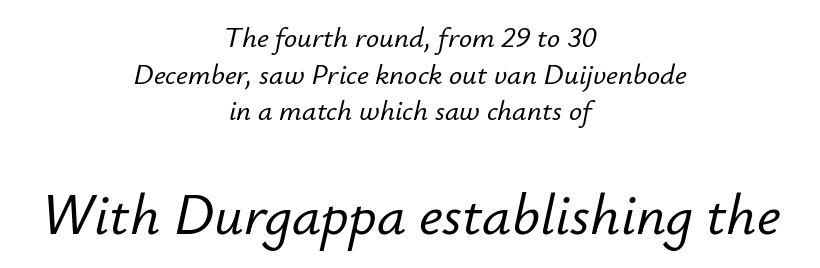
{"italic": "yes", "lean": "right", "slant_degrees": 12, "width": "normal", "stroke_contrast": "low", "x_height": "small", "monospaced": "no", "underline": "no", "align": "center", "line_spacing": "normal", "line_spacing_ratio": 1.26, "letter_spacing": "normal", "letter_spacing_em": 0.0, "larger_block": "second", "size_ratio": 2.0, "glyph_px": 58}
